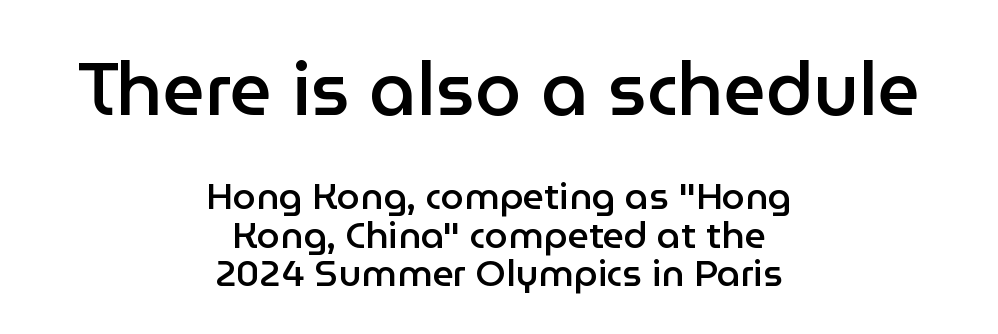
Q: Is the text bold? A: Semi-bold.
Q: Is the text italic (slanted)? A: No, it is upright.
Q: Is the typeface a serif or a sans-serif typeface? A: Sans-serif.
Q: Is the text underlined? A: No.
Q: How is the paragraph aligned? A: Centered.
Q: Is the spacing between letters normal or unusually wide? A: Normal.
Q: Is the spacing between lines tight, normal or loose? A: Tight.
Q: Which block of text is set in a larger size, the first (top) or the second (bottom)? A: The first (top) one.
Q: Width (condensed, normal, or wide)? A: Normal.
Q: Stroke contrast? A: Low.
Q: x-height? A: Medium.
Q: Monospaced? A: No.
